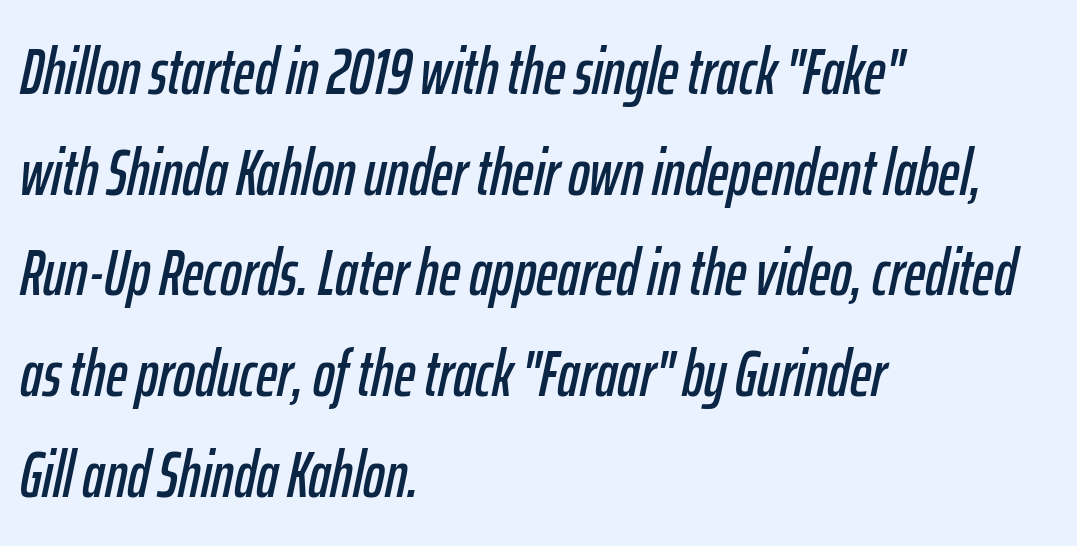
The image shows 65 px condensed type, italic (leaning right); set left-aligned, normal line spacing (1.55x), normal letter spacing, not underlined; low stroke contrast and a medium x-height.
